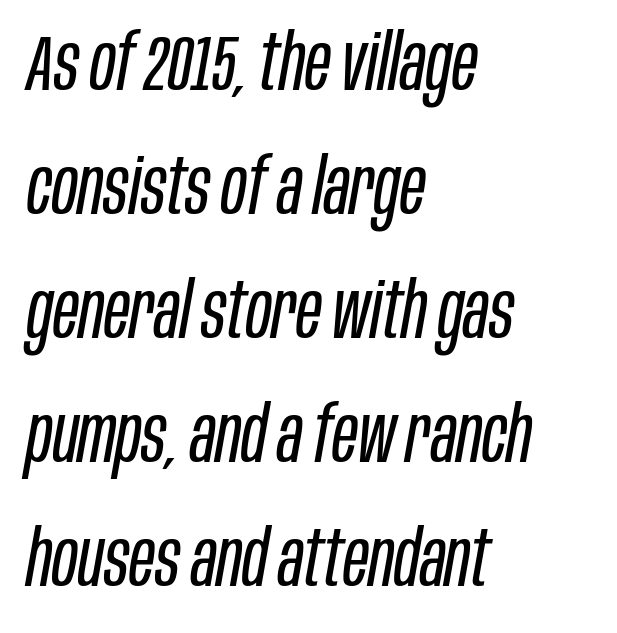
Q: Is the text bold? A: No.
Q: Is the text italic (slanted)? A: Yes, it leans right by about 10 degrees.
Q: Is the text underlined? A: No.
Q: How is the paragraph aligned? A: Left-aligned.
Q: Is the spacing between letters normal or unusually wide? A: Normal.
Q: Is the spacing between lines tight, normal or loose? A: Normal.
Q: Width (condensed, normal, or wide)? A: Condensed.
Q: Stroke contrast? A: Low.
Q: x-height? A: Large.
Q: Monospaced? A: No.
